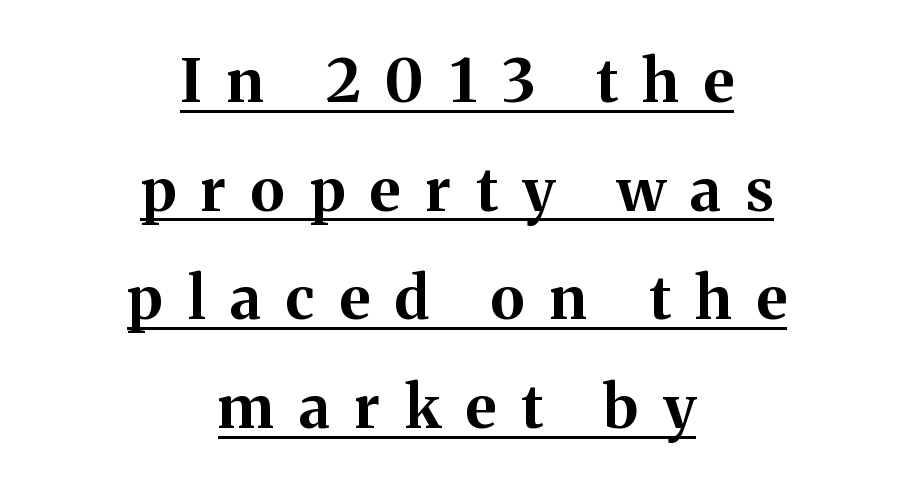
{"serif": "yes", "italic": "no", "bold": "yes", "weight": "bold", "width": "normal", "stroke_contrast": "medium", "x_height": "medium", "monospaced": "no", "underline": "yes", "align": "center", "line_spacing_ratio": 1.81, "letter_spacing": "wide", "letter_spacing_em": 0.42, "glyph_px": 60}
